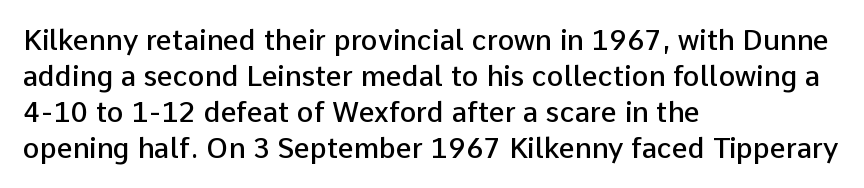
The image shows 28 px semibold sans-serif type, upright; set left-aligned, normal line spacing (1.28x), normal letter spacing, not underlined; low stroke contrast and a medium x-height.
